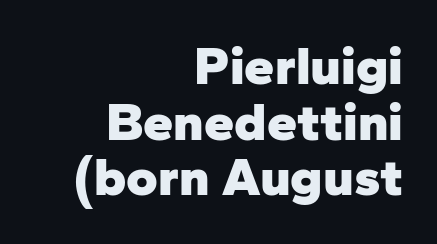
Q: Is the text bold? A: Yes.
Q: Is the text italic (slanted)? A: No, it is upright.
Q: Is the typeface a serif or a sans-serif typeface? A: Sans-serif.
Q: Is the text underlined? A: No.
Q: How is the paragraph aligned? A: Right-aligned.
Q: Is the spacing between letters normal or unusually wide? A: Normal.
Q: Is the spacing between lines tight, normal or loose? A: Tight.
Q: Width (condensed, normal, or wide)? A: Normal.
Q: Stroke contrast? A: Low.
Q: x-height? A: Medium.
Q: Monospaced? A: No.
